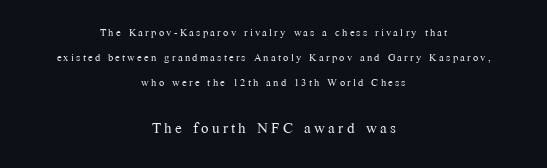
Unbolded letterforms with no extra heft. Nobody drew a line under any word here. No italicization has been applied; the sample stays upright. A student would notice the bottom passage is typeset larger than what precedes it. These lines are centered, leaving both edges ragged.
